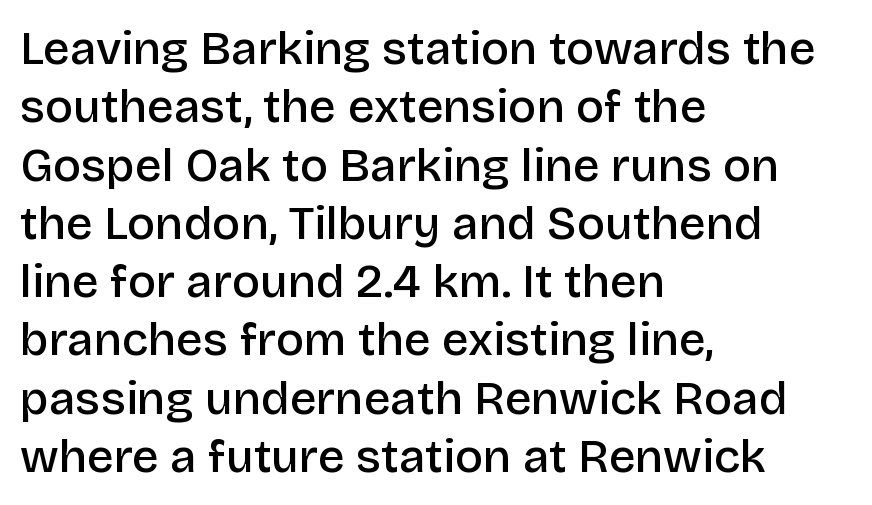
Q: Is the text bold? A: Semi-bold.
Q: Is the text italic (slanted)? A: No, it is upright.
Q: Is the typeface a serif or a sans-serif typeface? A: Sans-serif.
Q: Is the text underlined? A: No.
Q: How is the paragraph aligned? A: Left-aligned.
Q: Is the spacing between letters normal or unusually wide? A: Normal.
Q: Width (condensed, normal, or wide)? A: Normal.
Q: Stroke contrast? A: Low.
Q: x-height? A: Large.
Q: Monospaced? A: No.
